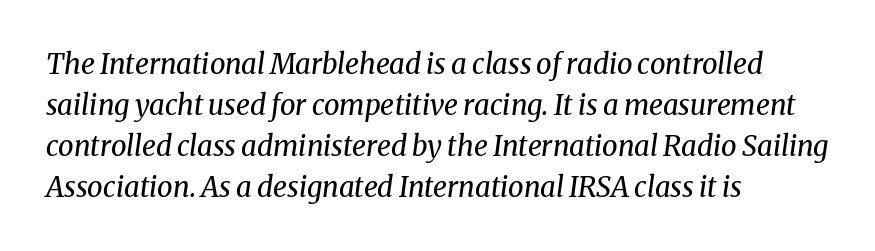
{"serif": "yes", "italic": "yes", "lean": "right", "slant_degrees": 8, "bold": "no", "weight": "regular", "width": "normal", "stroke_contrast": "medium", "x_height": "medium", "monospaced": "no", "underline": "no", "align": "left", "line_spacing": "normal", "line_spacing_ratio": 1.46, "letter_spacing": "normal", "letter_spacing_em": 0.0, "glyph_px": 28}
